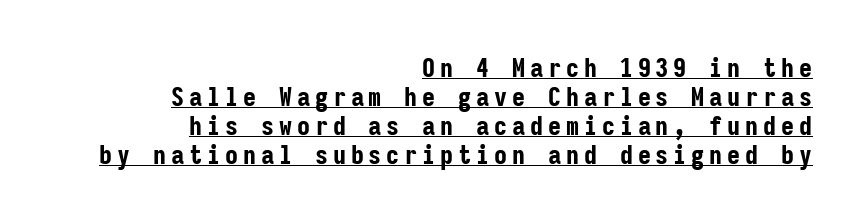
The image shows 26 px bold type, upright; set right-aligned, tight line spacing (1.12x), underlined.
